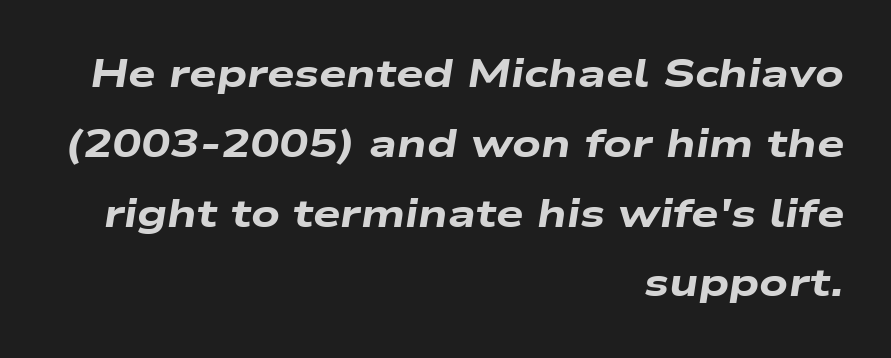
Q: Is the text bold? A: Yes.
Q: Is the text italic (slanted)? A: Yes, it leans right by about 9 degrees.
Q: Is the text underlined? A: No.
Q: How is the paragraph aligned? A: Right-aligned.
Q: Is the spacing between letters normal or unusually wide? A: Normal.
Q: Width (condensed, normal, or wide)? A: Wide.
Q: Stroke contrast? A: Low.
Q: x-height? A: Medium.
Q: Monospaced? A: No.
